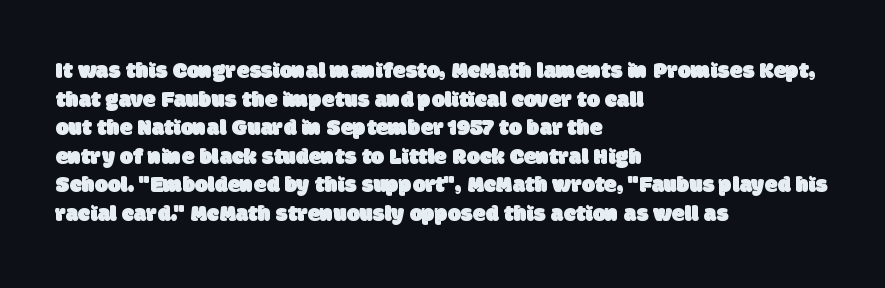
Q: Is the text underlined? A: No.
Q: How is the paragraph aligned? A: Left-aligned.
Q: Is the spacing between letters normal or unusually wide? A: Normal.
